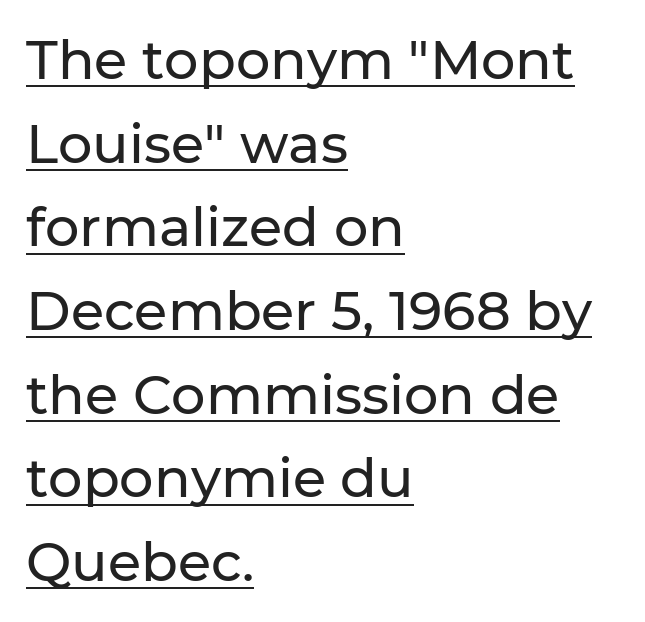
The image shows 54 px sans-serif type, upright; set left-aligned, normal line spacing (1.55x), normal letter spacing, underlined; low stroke contrast and a medium x-height.
